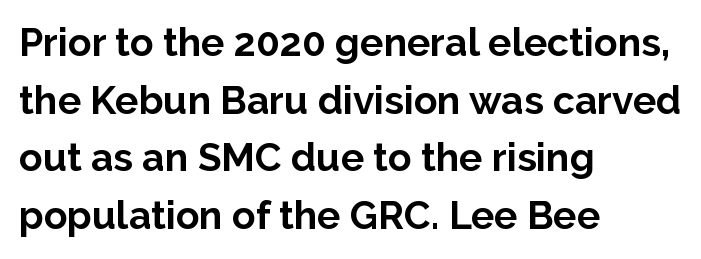
{"serif": "no", "italic": "no", "bold": "yes", "weight": "bold", "width": "normal", "stroke_contrast": "low", "x_height": "medium", "monospaced": "no", "underline": "no", "align": "left", "line_spacing": "normal", "line_spacing_ratio": 1.48, "letter_spacing": "normal", "letter_spacing_em": 0.0, "glyph_px": 39}
